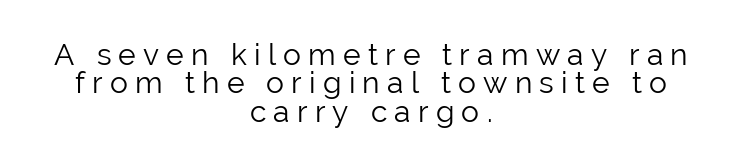
Cramped leading. The tracking jumps out immediately: characters are airy and widely separated. A roman cut, with each character standing at attention. Compared with a typical body face, this is equally light or lighter still. Line starts and ends both wander, symmetrically. The rendering shows plain stroke endings on the letterforms — a sans-serif design.
